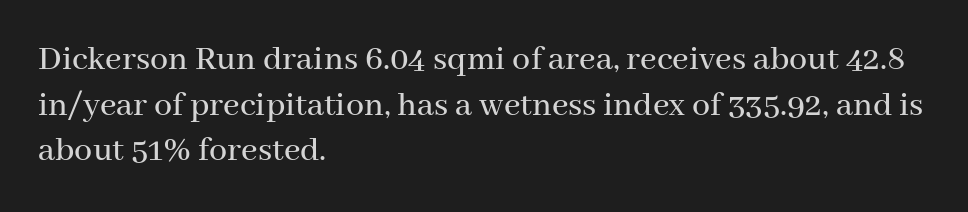
{"serif": "yes", "italic": "no", "width": "normal", "stroke_contrast": "medium", "x_height": "medium", "monospaced": "no", "underline": "no", "align": "left", "line_spacing": "normal", "line_spacing_ratio": 1.27, "letter_spacing": "normal", "letter_spacing_em": 0.0, "glyph_px": 36}
